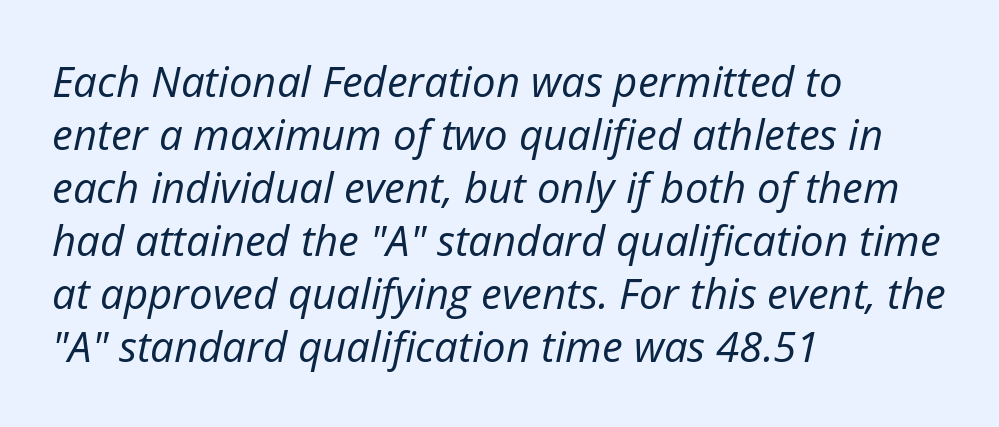
Q: Is the text bold? A: No.
Q: Is the text italic (slanted)? A: Yes, it leans right by about 12 degrees.
Q: Is the text underlined? A: No.
Q: How is the paragraph aligned? A: Left-aligned.
Q: Is the spacing between letters normal or unusually wide? A: Normal.
Q: Is the spacing between lines tight, normal or loose? A: Normal.
Q: Width (condensed, normal, or wide)? A: Normal.
Q: Stroke contrast? A: Low.
Q: x-height? A: Medium.
Q: Monospaced? A: No.
